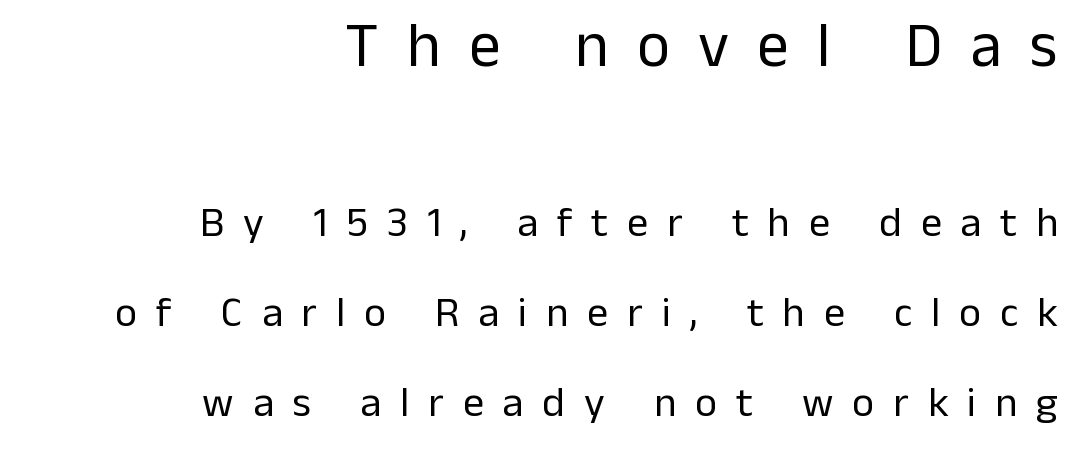
{"serif": "no", "italic": "no", "bold": "no", "weight": "regular", "width": "normal", "stroke_contrast": "low", "x_height": "medium", "monospaced": "no", "underline": "no", "align": "right", "line_spacing": "loose", "line_spacing_ratio": 2.15, "letter_spacing": "wide", "letter_spacing_em": 0.45, "larger_block": "first", "size_ratio": 1.5, "glyph_px": 63}
